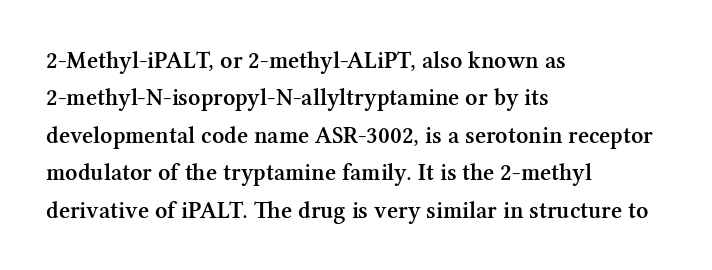
{"italic": "no", "bold": "semi", "underline": "no", "align": "left", "line_spacing": "normal", "line_spacing_ratio": 1.56, "letter_spacing": "normal", "letter_spacing_em": 0.0, "glyph_px": 24}
